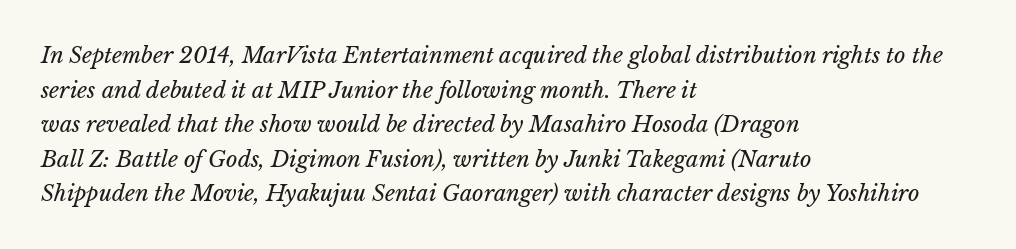
Q: Is the text bold? A: No.
Q: Is the text italic (slanted)? A: Yes, it leans right by about 15 degrees.
Q: Is the text underlined? A: No.
Q: How is the paragraph aligned? A: Left-aligned.
Q: Is the spacing between letters normal or unusually wide? A: Normal.
Q: Is the spacing between lines tight, normal or loose? A: Normal.
